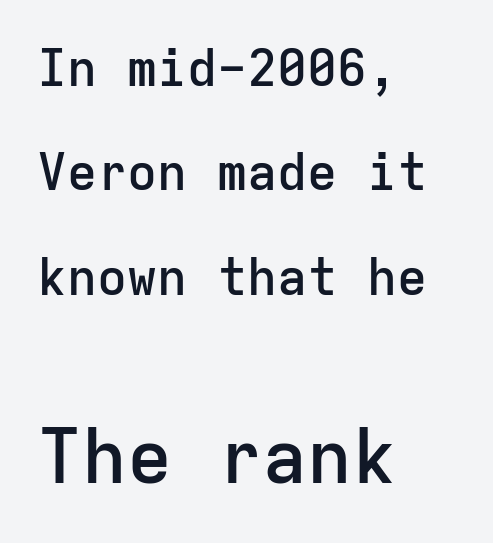
The image shows 75 px semibold sans-serif type, upright, monospaced; set left-aligned, loose line spacing (2.09x), normal letter spacing, not underlined; the second (bottom) block is 1.5x larger; low stroke contrast and a medium x-height.
